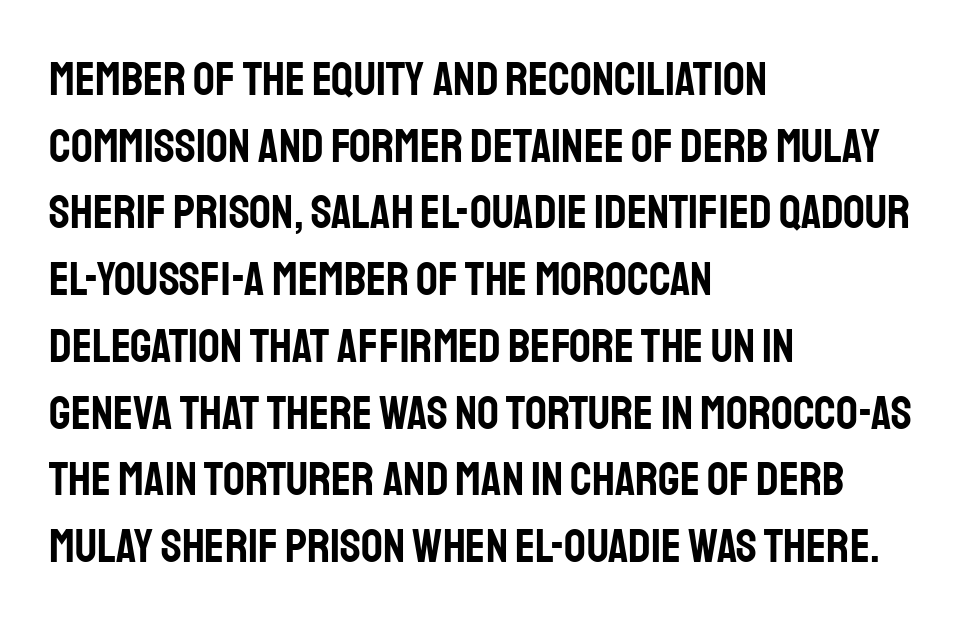
Q: Is the text italic (slanted)? A: No, it is upright.
Q: Is the typeface a serif or a sans-serif typeface? A: Sans-serif.
Q: Is the text underlined? A: No.
Q: How is the paragraph aligned? A: Left-aligned.
Q: Is the spacing between letters normal or unusually wide? A: Normal.
Q: Is the spacing between lines tight, normal or loose? A: Normal.
Q: Width (condensed, normal, or wide)? A: Condensed.
Q: Stroke contrast? A: Low.
Q: x-height? A: Large.
Q: Monospaced? A: No.
